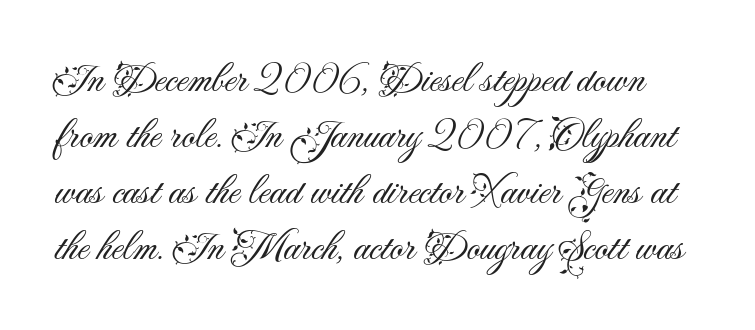
{"serif": "no", "bold": "no", "weight": "light", "width": "normal", "stroke_contrast": "medium", "x_height": "small", "monospaced": "no", "underline": "no", "line_spacing": "normal", "line_spacing_ratio": 1.33, "letter_spacing": "normal", "letter_spacing_em": 0.0, "glyph_px": 42}
